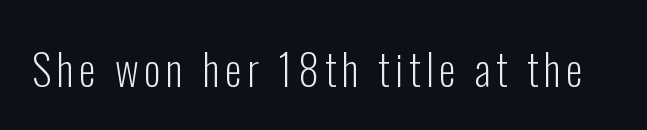
{"serif": "no", "italic": "no", "bold": "no", "weight": "light", "width": "condensed", "stroke_contrast": "low", "x_height": "medium", "monospaced": "no", "underline": "no", "glyph_px": 42}
